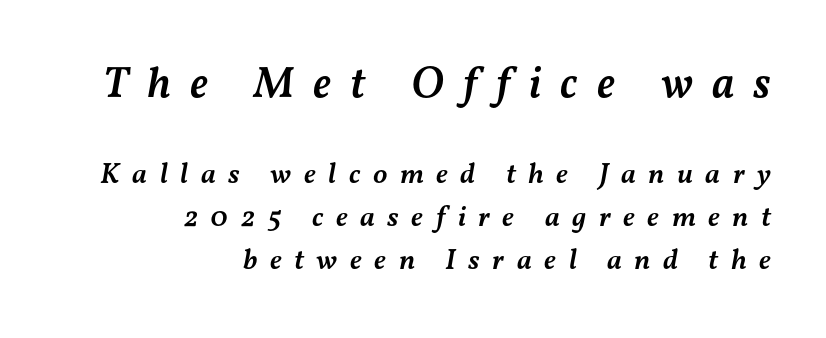
Two sizes are in play, and the larger belongs to the first block. The letters are spread apart with noticeably loose tracking. Looks like regular typesetting: each glyph gets only the width it needs. Does the leading feel generous? No, just average. Has an underline been added? It has not.
